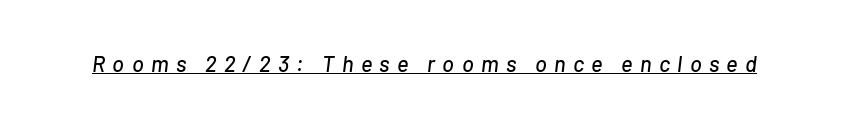
{"italic": "yes", "lean": "right", "slant_degrees": 7, "underline": "yes", "letter_spacing": "wide", "letter_spacing_em": 0.33, "glyph_px": 22}
